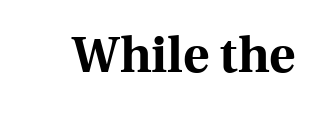
The specimen omits any rule beneath the text block's lines. Tracking value appears to be zero — textbook default spacing. The designer went with a serif here, giving each stem small feet. These lines are rendered in a variable-pitch font. Chunky letters — that's bold for sure.
